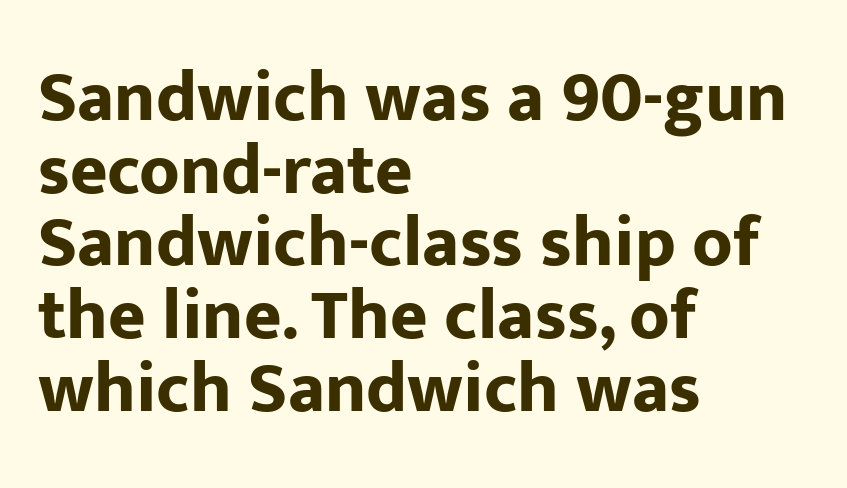
The image shows 72 px bold sans-serif type, upright; set left-aligned, tight line spacing (1.01x), normal letter spacing, not underlined; low stroke contrast and a medium x-height.
